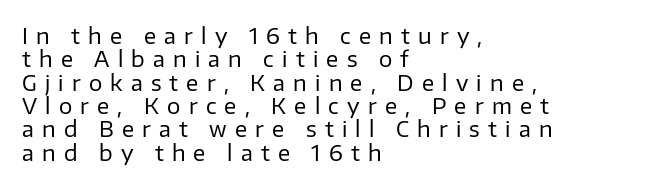
{"italic": "no", "bold": "no", "underline": "no", "align": "left", "line_spacing": "tight", "line_spacing_ratio": 1.11, "letter_spacing": "wide", "letter_spacing_em": 0.39, "glyph_px": 21}
